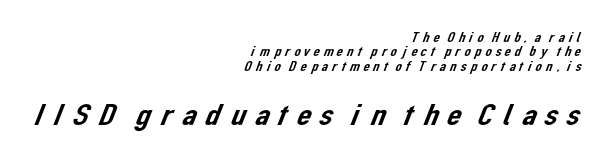
{"serif": "no", "width": "normal", "stroke_contrast": "low", "x_height": "medium", "monospaced": "no", "underline": "no", "align": "right", "line_spacing": "tight", "line_spacing_ratio": 1.03, "larger_block": "second", "size_ratio": 2.29, "glyph_px": 32}
